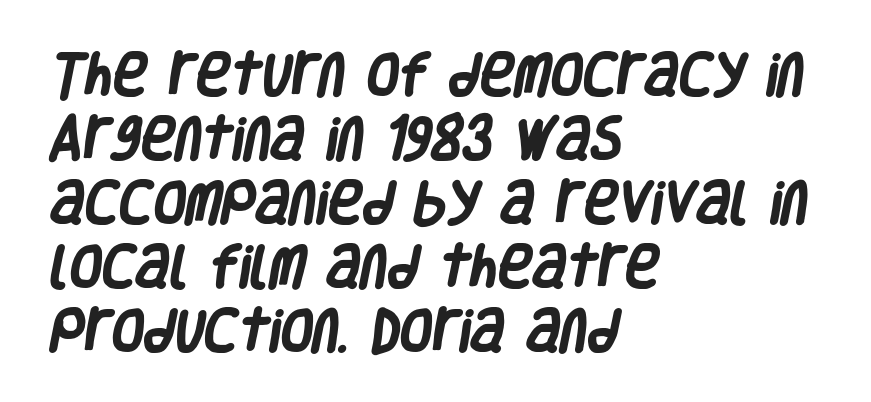
Q: Is the text bold? A: Yes.
Q: Is the typeface a serif or a sans-serif typeface? A: Sans-serif.
Q: Is the text underlined? A: No.
Q: How is the paragraph aligned? A: Left-aligned.
Q: Is the spacing between letters normal or unusually wide? A: Normal.
Q: Is the spacing between lines tight, normal or loose? A: Normal.
Q: Width (condensed, normal, or wide)? A: Condensed.
Q: Stroke contrast? A: Low.
Q: x-height? A: Large.
Q: Monospaced? A: No.
